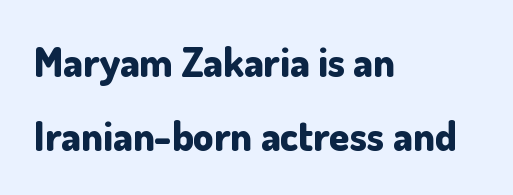
The image shows 41 px bold sans-serif type, upright; set left-aligned, line spacing 1.8x, normal letter spacing, not underlined; low stroke contrast and a small x-height.
